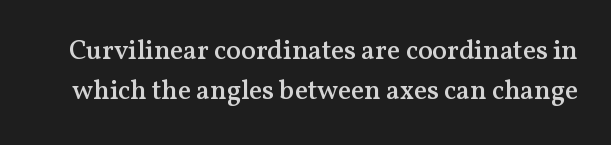
The image shows 27 px text type, upright; set normal line spacing (1.49x), normal letter spacing, not underlined.
